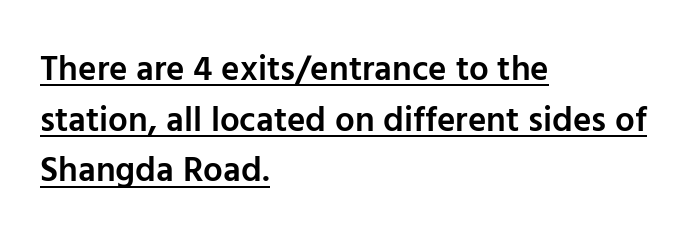
Q: Is the text bold? A: Semi-bold.
Q: Is the text italic (slanted)? A: No, it is upright.
Q: Is the typeface a serif or a sans-serif typeface? A: Sans-serif.
Q: Is the text underlined? A: Yes.
Q: How is the paragraph aligned? A: Left-aligned.
Q: Is the spacing between letters normal or unusually wide? A: Normal.
Q: Is the spacing between lines tight, normal or loose? A: Normal.
Q: Width (condensed, normal, or wide)? A: Normal.
Q: Stroke contrast? A: Low.
Q: x-height? A: Medium.
Q: Monospaced? A: No.
